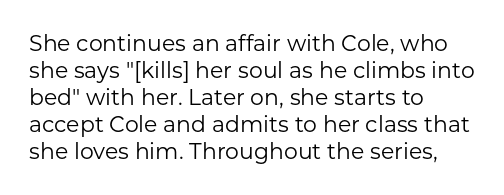
{"italic": "no", "bold": "no", "underline": "no", "align": "left", "line_spacing_ratio": 1.23, "letter_spacing": "normal", "letter_spacing_em": 0.0, "glyph_px": 22}
